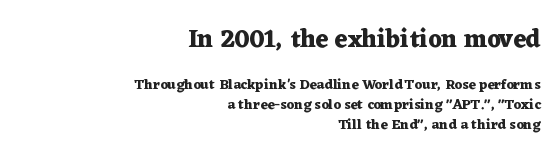
The setting favours the right margin, as signatures and pull-quotes sometimes do. These two chunks differ in scale, with the top chunk taking the larger measure. Caption: bold face, heavy strokes. One glance says typical: line gaps are just what's usual. The passage shown has conventional tracking throughout. Just letters on the line, the space beneath them empty.
